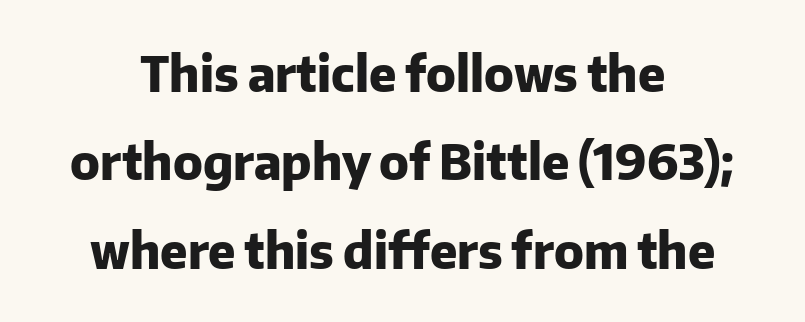
The passage shown is typeset with a sans-serif family. Is the type bold? Yes — the strokes are clearly thick and heavy. The letters stand upright; this is a roman face. Horizontal alignment here is central, giving a formal, balanced look. Nothing unusual about the tracking: characters are spaced as the font intends.
